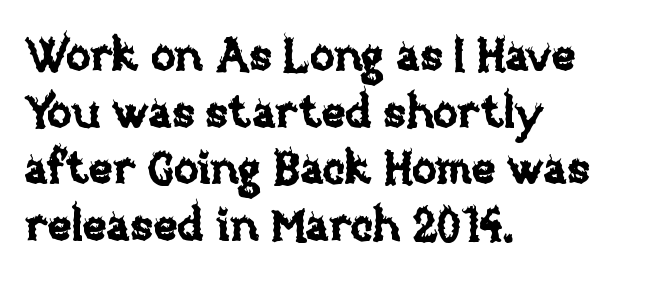
The image shows 46 px text type, upright; set left-aligned, line spacing 1.23x, normal letter spacing, not underlined; low stroke contrast and a large x-height.
